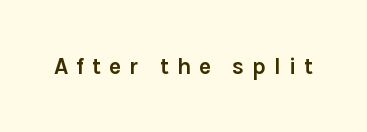
The image shows 23 px bold type, upright; set unusually wide letter spacing (+0.34 em), not underlined.
